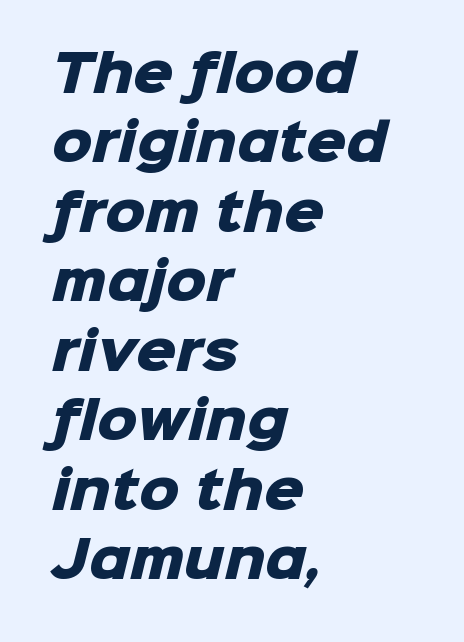
Q: Is the text bold? A: Yes.
Q: Is the typeface a serif or a sans-serif typeface? A: Sans-serif.
Q: Is the text underlined? A: No.
Q: How is the paragraph aligned? A: Left-aligned.
Q: Is the spacing between letters normal or unusually wide? A: Normal.
Q: Is the spacing between lines tight, normal or loose? A: Normal.
Q: Width (condensed, normal, or wide)? A: Normal.
Q: Stroke contrast? A: Low.
Q: x-height? A: Medium.
Q: Monospaced? A: No.
